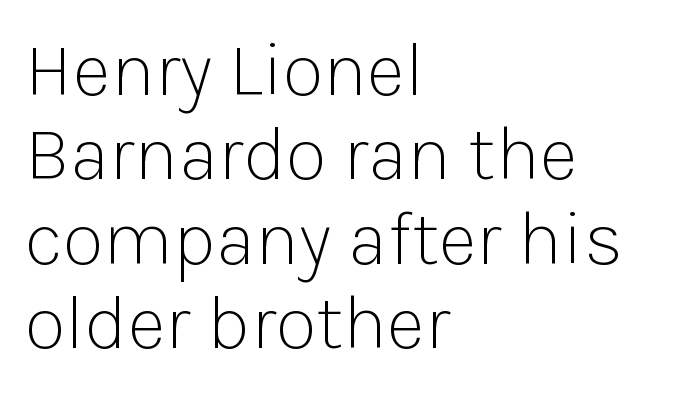
The image shows 76 px light sans-serif type, upright; set left-aligned, tight line spacing (1.11x), normal letter spacing, not underlined; low stroke contrast and a medium x-height.
